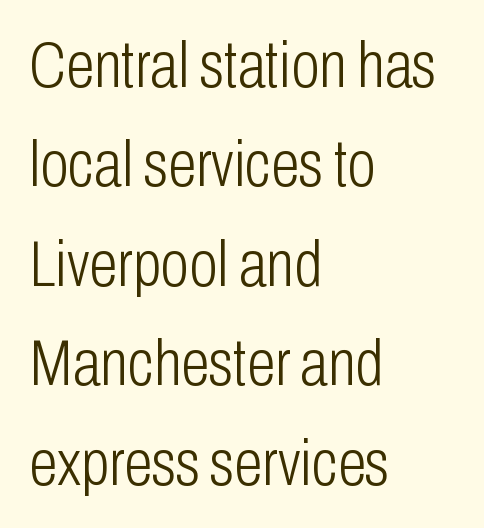
Q: Is the text bold? A: No.
Q: Is the text italic (slanted)? A: No, it is upright.
Q: Is the typeface a serif or a sans-serif typeface? A: Sans-serif.
Q: Is the text underlined? A: No.
Q: How is the paragraph aligned? A: Left-aligned.
Q: Is the spacing between letters normal or unusually wide? A: Normal.
Q: Is the spacing between lines tight, normal or loose? A: Normal.
Q: Width (condensed, normal, or wide)? A: Condensed.
Q: Stroke contrast? A: Low.
Q: x-height? A: Medium.
Q: Monospaced? A: No.
